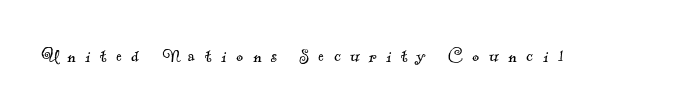
Compared with typical body copy, the letter spacing here is much looser. Anything drawn beneath the words? Only blank space. Heaviness? Minimal to ordinary, like unemphasized prose.
